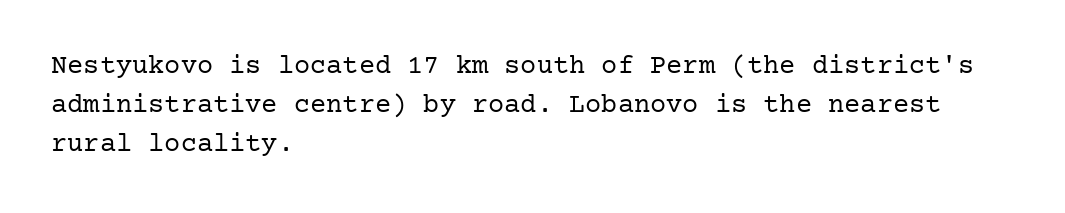
{"italic": "no", "bold": "no", "underline": "no", "align": "left", "line_spacing": "normal", "line_spacing_ratio": 1.45, "letter_spacing": "normal", "letter_spacing_em": 0.0, "glyph_px": 27}
